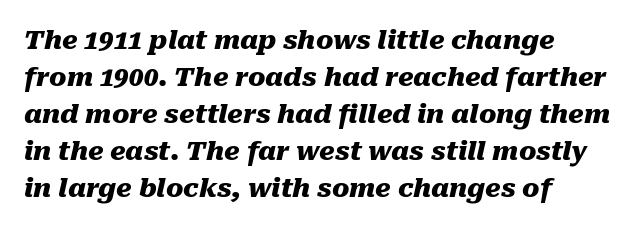
{"italic": "yes", "lean": "right", "slant_degrees": 10, "bold": "yes", "underline": "no", "align": "left", "line_spacing": "normal", "line_spacing_ratio": 1.42, "letter_spacing": "normal", "letter_spacing_em": 0.0, "glyph_px": 26}
